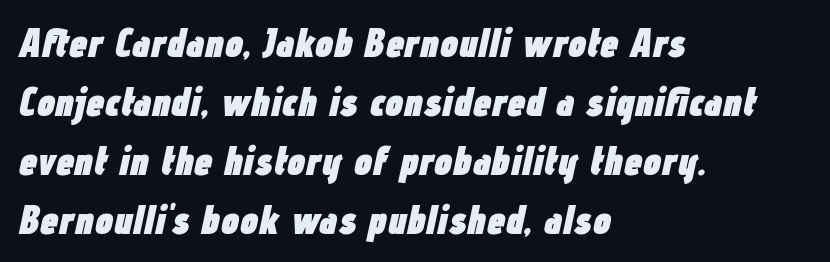
The image shows 41 px heavy, condensed type, italic (leaning right); set left-aligned, normal line spacing (1.44x), normal letter spacing, not underlined; low stroke contrast and a medium x-height.
